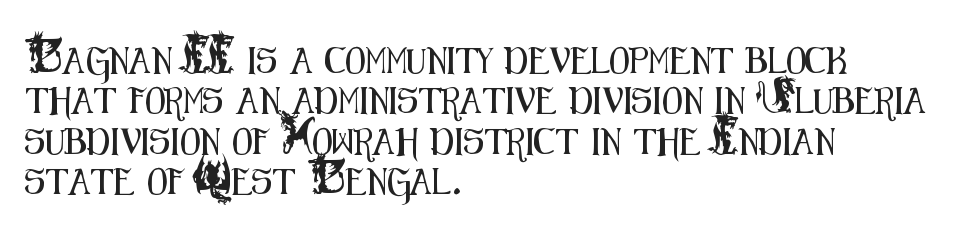
The image shows 26 px text type, upright; set left-aligned, normal line spacing (1.55x), normal letter spacing, not underlined.
